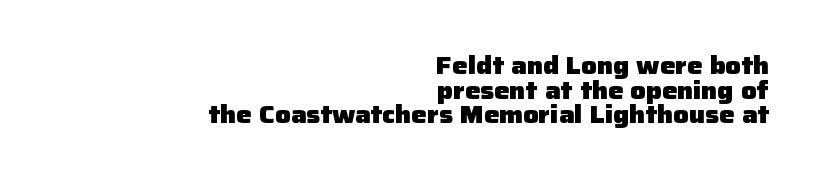
{"italic": "no", "bold": "yes", "underline": "no", "align": "right", "line_spacing": "tight", "line_spacing_ratio": 1.03, "letter_spacing": "normal", "letter_spacing_em": 0.0, "glyph_px": 24}
